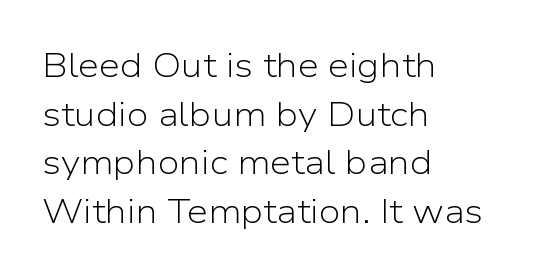
In CSS terms this would be text-align: left. Typographically, this falls in the sans-serif category. Characters remain perfectly vertical along every line. The face used here is proportionally spaced, like ordinary book or web type. What's the leading like? Ordinary, nothing unusual. Each stroke keeps to a modest, everyday thickness or less.
